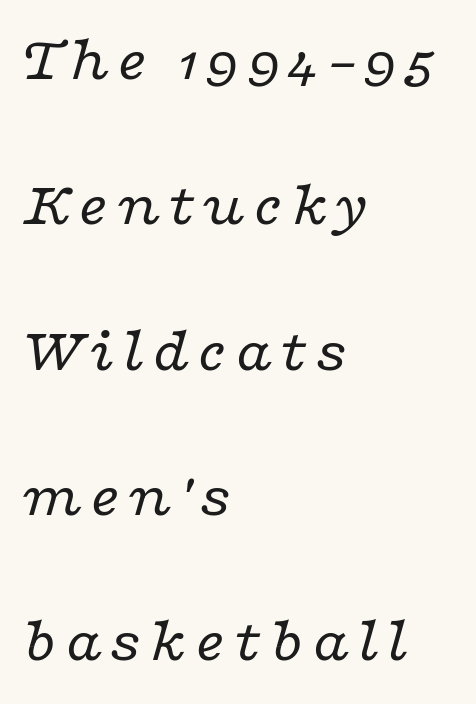
The rendering uses natural spacing where letterforms have individual widths. Nothing heavy about these letters — not bold at all. Is this a sans? No — the strokes have serifs. Caption: multi-line text, flush left, ragged right. Baseline-to-baseline distance is far greater than the letter height.
